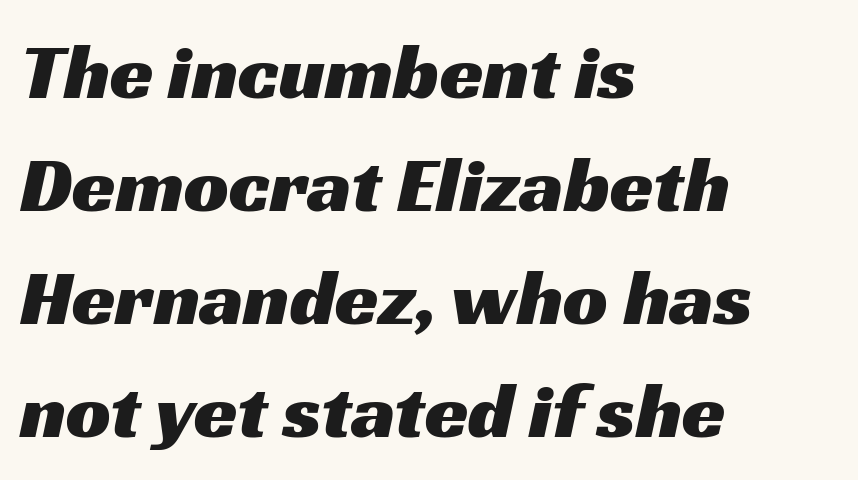
Q: Is the typeface a serif or a sans-serif typeface? A: Sans-serif.
Q: Is the text underlined? A: No.
Q: How is the paragraph aligned? A: Left-aligned.
Q: Is the spacing between letters normal or unusually wide? A: Normal.
Q: Is the spacing between lines tight, normal or loose? A: Normal.
Q: Width (condensed, normal, or wide)? A: Wide.
Q: Stroke contrast? A: Medium.
Q: x-height? A: Medium.
Q: Monospaced? A: No.
